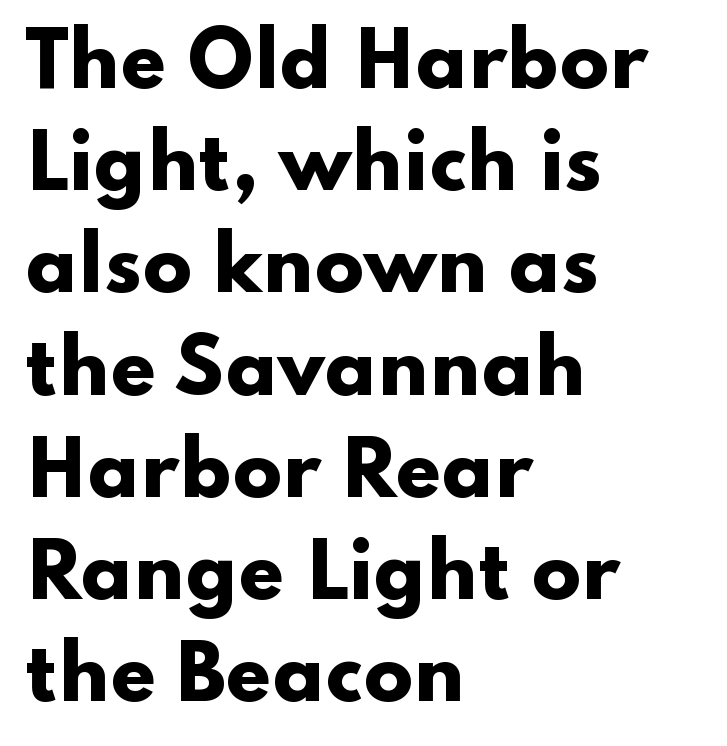
{"serif": "no", "italic": "no", "bold": "yes", "weight": "heavy", "width": "wide", "stroke_contrast": "low", "x_height": "small", "monospaced": "no", "underline": "no", "align": "left", "line_spacing": "normal", "line_spacing_ratio": 1.4, "letter_spacing": "normal", "letter_spacing_em": 0.0, "glyph_px": 73}
